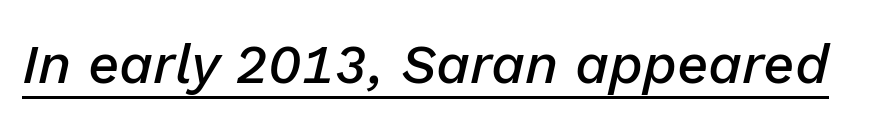
On the weight axis this lands at semibold, roughly 600. In terms of letterspacing, this is plain default setting. Varying glyph widths throughout — classic text-font behaviour. Descenders here cross a horizontal rule under the line. The typography opts for an oblique posture over an upright one.
